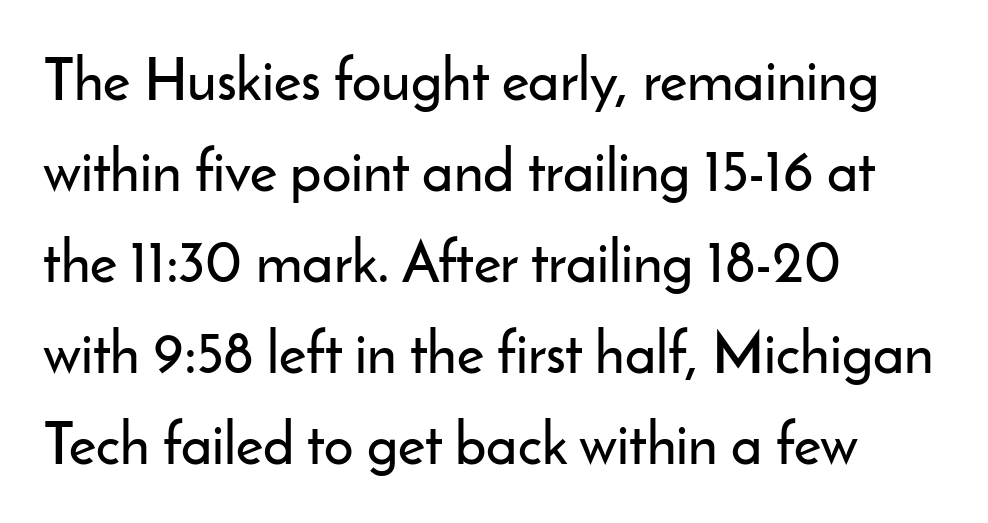
Q: Is the text italic (slanted)? A: No, it is upright.
Q: Is the typeface a serif or a sans-serif typeface? A: Sans-serif.
Q: Is the text underlined? A: No.
Q: How is the paragraph aligned? A: Left-aligned.
Q: Is the spacing between letters normal or unusually wide? A: Normal.
Q: Is the spacing between lines tight, normal or loose? A: Normal.
Q: Width (condensed, normal, or wide)? A: Normal.
Q: Stroke contrast? A: Low.
Q: x-height? A: Small.
Q: Monospaced? A: No.
